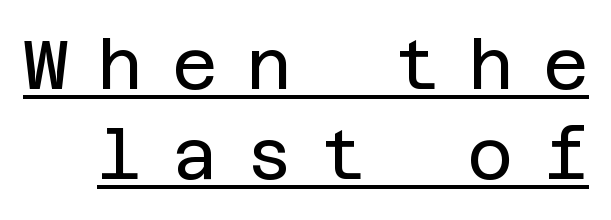
Students, observe: this is what conventionally led text looks like. Every character sits straight up, as roman type does. The designer went with a sans here, leaving each stem footless. Does a line run under the words? Yes, clearly.
